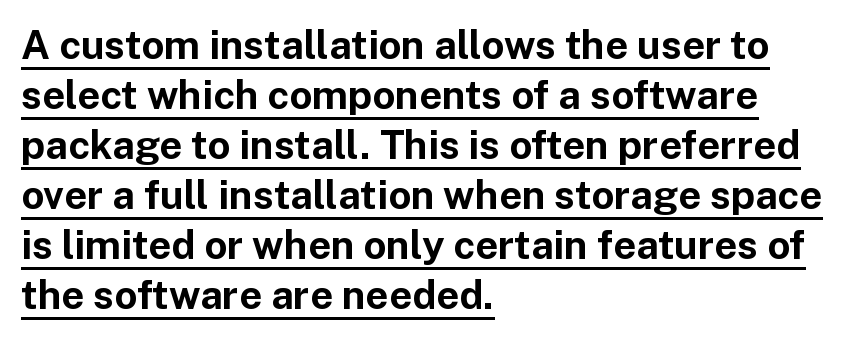
The image shows 40 px bold sans-serif type, upright; set left-aligned, normal line spacing (1.25x), normal letter spacing, underlined; low stroke contrast and a medium x-height.
